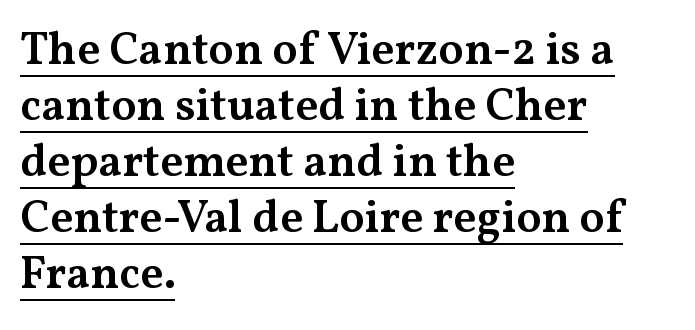
{"serif": "yes", "italic": "no", "bold": "semi", "weight": "semibold", "width": "wide", "stroke_contrast": "medium", "x_height": "medium", "monospaced": "no", "underline": "yes", "align": "left", "line_spacing_ratio": 1.22, "letter_spacing": "normal", "letter_spacing_em": 0.0, "glyph_px": 46}
